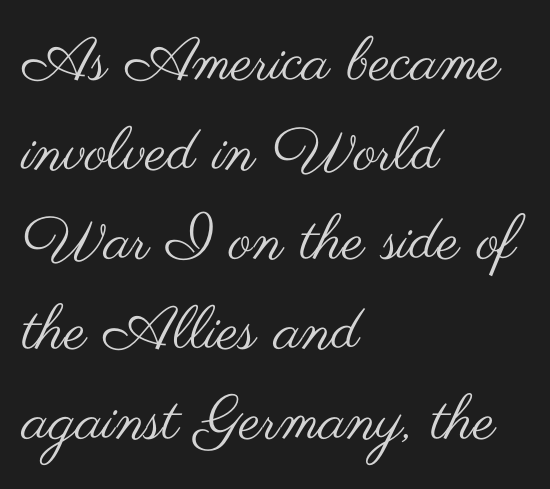
Q: Is the text bold? A: No.
Q: Is the text italic (slanted)? A: Yes.
Q: Is the typeface a serif or a sans-serif typeface? A: Sans-serif.
Q: Is the text underlined? A: No.
Q: How is the paragraph aligned? A: Left-aligned.
Q: Is the spacing between letters normal or unusually wide? A: Normal.
Q: Is the spacing between lines tight, normal or loose? A: Normal.
Q: Width (condensed, normal, or wide)? A: Wide.
Q: Stroke contrast? A: Medium.
Q: x-height? A: Small.
Q: Monospaced? A: No.
